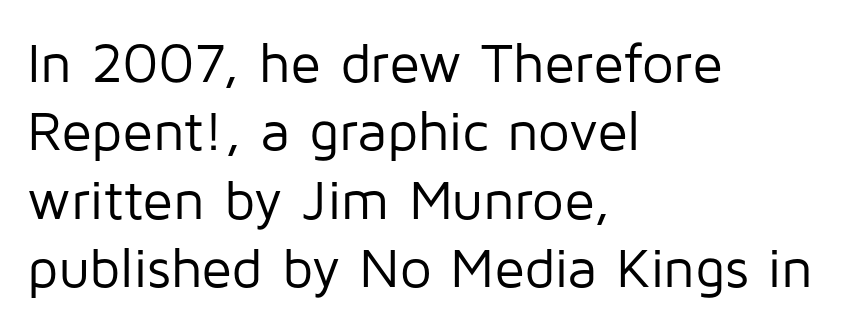
The string is rendered with underlining switched off. The paragraph shown leans on its left margin. Think of a printed novel: that variable character pitch is what you see here. A quiet, ordinary-to-light weight characterises the typeface. Notice how the stems are strictly vertical — no italics here.
